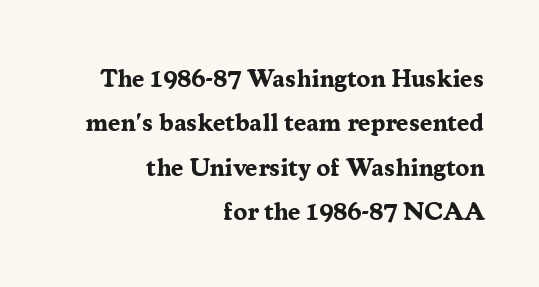
{"italic": "no", "bold": "yes", "underline": "no", "align": "right", "line_spacing_ratio": 1.78, "letter_spacing": "normal", "letter_spacing_em": 0.0, "glyph_px": 25}
